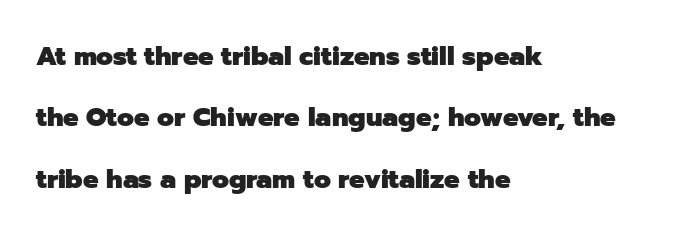
{"italic": "no", "bold": "yes", "underline": "no", "align": "left", "line_spacing": "loose", "line_spacing_ratio": 2.36, "letter_spacing": "normal", "letter_spacing_em": 0.0, "glyph_px": 26}
